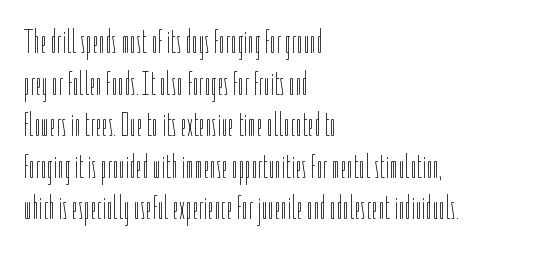
Q: Is the text bold? A: No.
Q: Is the text italic (slanted)? A: No, it is upright.
Q: Is the text underlined? A: No.
Q: How is the paragraph aligned? A: Left-aligned.
Q: Is the spacing between letters normal or unusually wide? A: Normal.
Q: Is the spacing between lines tight, normal or loose? A: Normal.
Q: Width (condensed, normal, or wide)? A: Condensed.
Q: Stroke contrast? A: Low.
Q: x-height? A: Medium.
Q: Monospaced? A: No.
